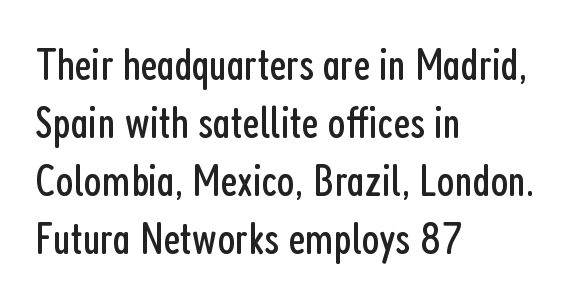
Q: Is the text bold? A: No.
Q: Is the text italic (slanted)? A: No, it is upright.
Q: Is the typeface a serif or a sans-serif typeface? A: Sans-serif.
Q: Is the text underlined? A: No.
Q: How is the paragraph aligned? A: Left-aligned.
Q: Is the spacing between letters normal or unusually wide? A: Normal.
Q: Is the spacing between lines tight, normal or loose? A: Normal.
Q: Width (condensed, normal, or wide)? A: Condensed.
Q: Stroke contrast? A: Low.
Q: x-height? A: Medium.
Q: Monospaced? A: No.
